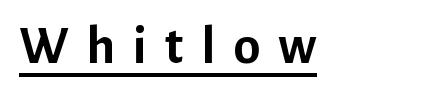
The image shows 55 px semibold sans-serif type, upright; set unusually wide letter spacing (+0.32 em), underlined; low stroke contrast and a medium x-height.
